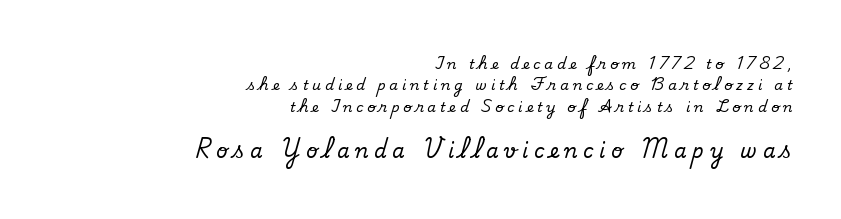
{"underline": "no", "align": "right", "line_spacing": "normal", "line_spacing_ratio": 1.53, "letter_spacing": "wide", "letter_spacing_em": 0.28, "larger_block": "second", "size_ratio": 1.43, "glyph_px": 20}
